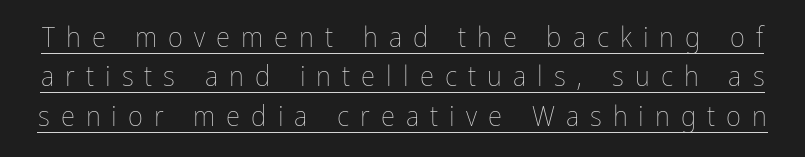
The image shows 29 px thin, condensed type, upright; set normal line spacing (1.36x), unusually wide letter spacing (+0.38 em), underlined; low stroke contrast and a medium x-height.
